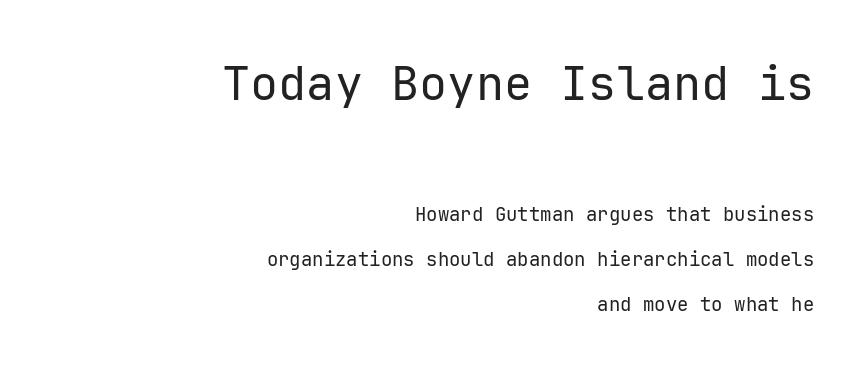
Q: Is the text bold? A: No.
Q: Is the text italic (slanted)? A: No, it is upright.
Q: Is the typeface a serif or a sans-serif typeface? A: Sans-serif.
Q: Is the text underlined? A: No.
Q: How is the paragraph aligned? A: Right-aligned.
Q: Is the spacing between letters normal or unusually wide? A: Normal.
Q: Is the spacing between lines tight, normal or loose? A: Loose.
Q: Which block of text is set in a larger size, the first (top) or the second (bottom)? A: The first (top) one.
Q: Width (condensed, normal, or wide)? A: Normal.
Q: Stroke contrast? A: Low.
Q: x-height? A: Medium.
Q: Monospaced? A: Yes.
